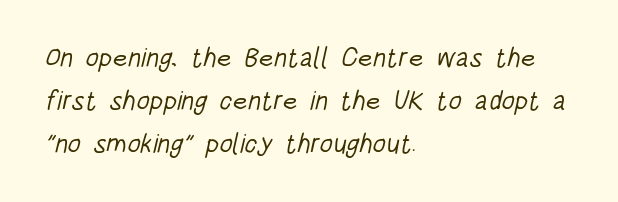
The strokes carry an ordinary text weight at most. Lines of text with bare space underneath. Summary of vertical rhythm: regular, with standard interline spacing. The setting favours the left margin, as ordinary paragraphs usually do. The gaps between neighbouring characters are ordinary and unremarkable.
